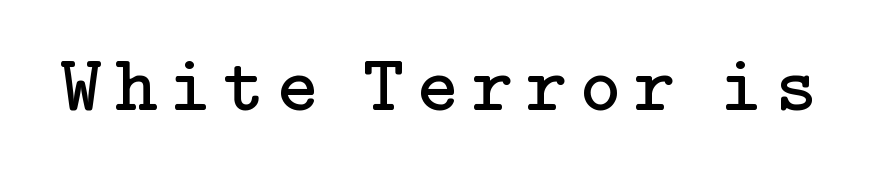
Q: Is the text bold? A: No.
Q: Is the text italic (slanted)? A: No, it is upright.
Q: Is the typeface a serif or a sans-serif typeface? A: Serif.
Q: Is the text underlined? A: No.
Q: Width (condensed, normal, or wide)? A: Normal.
Q: Stroke contrast? A: Low.
Q: x-height? A: Medium.
